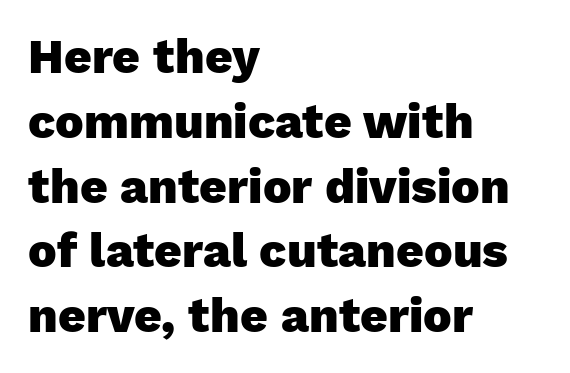
{"serif": "no", "italic": "no", "bold": "yes", "weight": "heavy", "width": "normal", "stroke_contrast": "low", "x_height": "medium", "monospaced": "no", "underline": "no", "align": "left", "line_spacing": "normal", "line_spacing_ratio": 1.35, "letter_spacing": "normal", "letter_spacing_em": 0.0, "glyph_px": 48}
